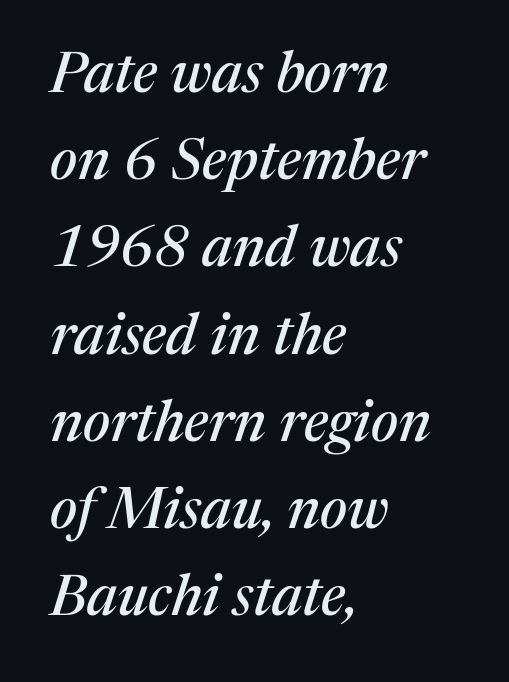
{"serif": "yes", "italic": "yes", "lean": "right", "slant_degrees": 17, "width": "normal", "stroke_contrast": "medium", "x_height": "medium", "monospaced": "no", "underline": "no", "align": "left", "line_spacing": "normal", "line_spacing_ratio": 1.53, "letter_spacing": "normal", "letter_spacing_em": 0.0, "glyph_px": 57}
